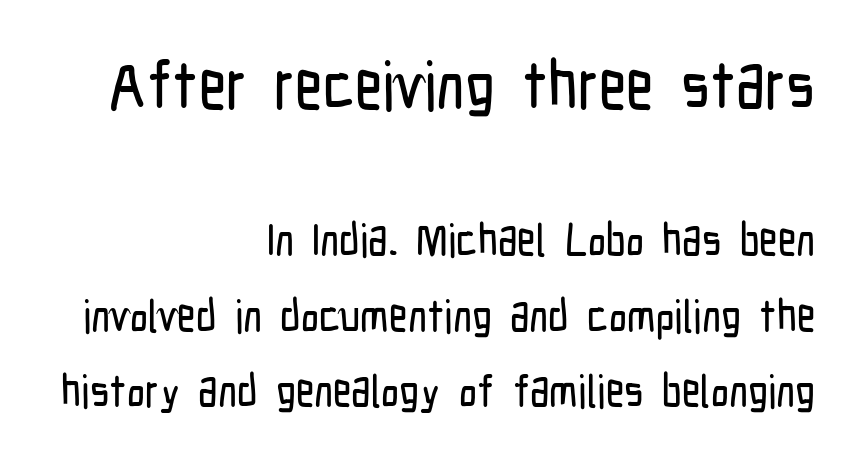
Do the characters align in a grid? No, the font is proportional. Decoration check: the copy has no underline. Italic? Not at all — the glyphs are vertical. Default kerning and tracking; the words read as compact shapes. In terms of leading, this rendering sits right in the middle.
